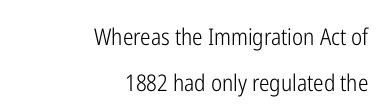
{"italic": "no", "bold": "no", "underline": "no", "align": "right", "line_spacing": "loose", "line_spacing_ratio": 1.99, "letter_spacing": "normal", "letter_spacing_em": 0.0, "glyph_px": 23}
